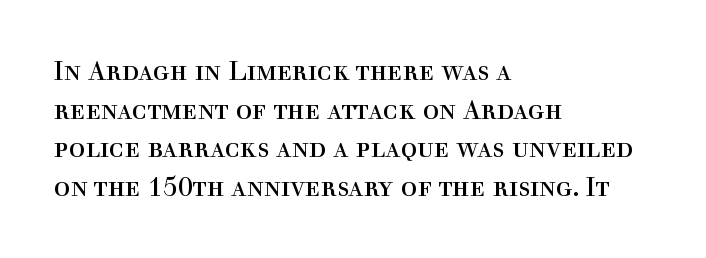
Stroke thickness stays within the range of a standard reading face or lighter. Notice how descenders clear the ascenders below comfortably — that's standard leading. There is no visible air inserted between adjacent glyphs. Casual observation: everything's shoved over to the left. The specimen omits any rule beneath the text block's lines. The letters stand straight up with perfectly vertical stems.
